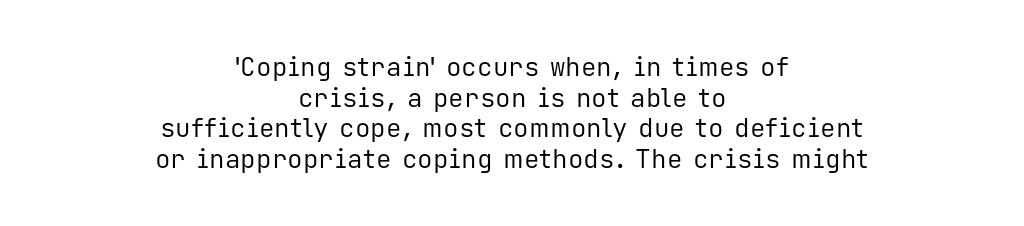
Q: Is the text bold? A: No.
Q: Is the text italic (slanted)? A: No, it is upright.
Q: Is the text underlined? A: No.
Q: How is the paragraph aligned? A: Centered.
Q: Is the spacing between letters normal or unusually wide? A: Normal.
